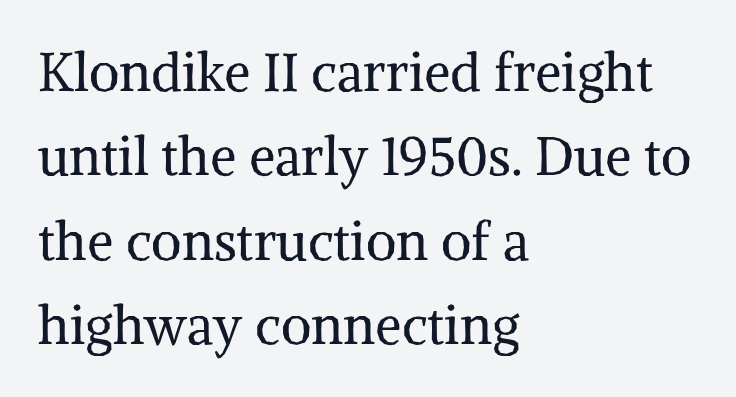
{"serif": "yes", "italic": "no", "bold": "no", "weight": "regular", "width": "normal", "stroke_contrast": "medium", "x_height": "medium", "monospaced": "no", "underline": "no", "align": "left", "line_spacing": "normal", "line_spacing_ratio": 1.59, "letter_spacing": "normal", "letter_spacing_em": 0.0, "glyph_px": 53}
